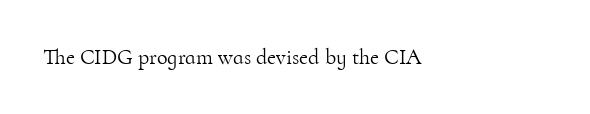
The space directly below the letters is spotless. Quick note: not italic, upright. The line texture is even and compact thanks to regular tracking. These glyphs show unthickened strokes, regular width or finer.
